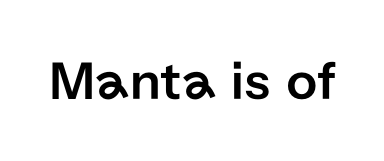
Q: Is the text italic (slanted)? A: No, it is upright.
Q: Is the typeface a serif or a sans-serif typeface? A: Sans-serif.
Q: Is the text underlined? A: No.
Q: Is the spacing between letters normal or unusually wide? A: Normal.
Q: Width (condensed, normal, or wide)? A: Normal.
Q: Stroke contrast? A: Low.
Q: x-height? A: Medium.
Q: Monospaced? A: No.
